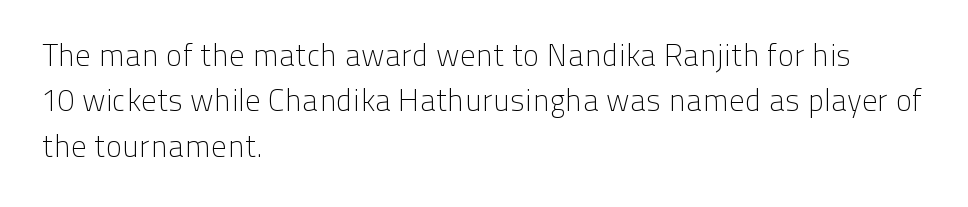
{"serif": "no", "italic": "no", "bold": "no", "weight": "light", "width": "normal", "stroke_contrast": "low", "x_height": "medium", "monospaced": "no", "underline": "no", "align": "left", "line_spacing": "normal", "line_spacing_ratio": 1.46, "letter_spacing": "normal", "letter_spacing_em": 0.0, "glyph_px": 31}
